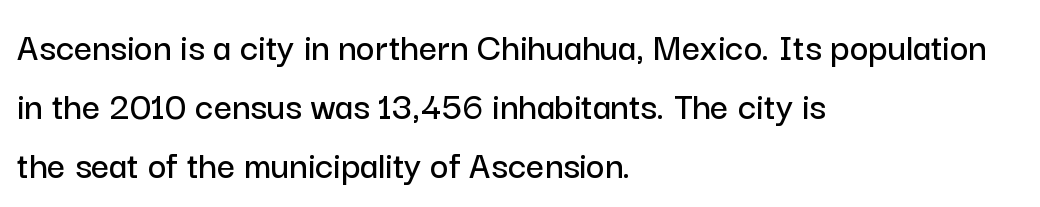
The image shows 40 px sans-serif type, upright; set left-aligned, normal line spacing (1.47x), normal letter spacing, not underlined; low stroke contrast and a medium x-height.
